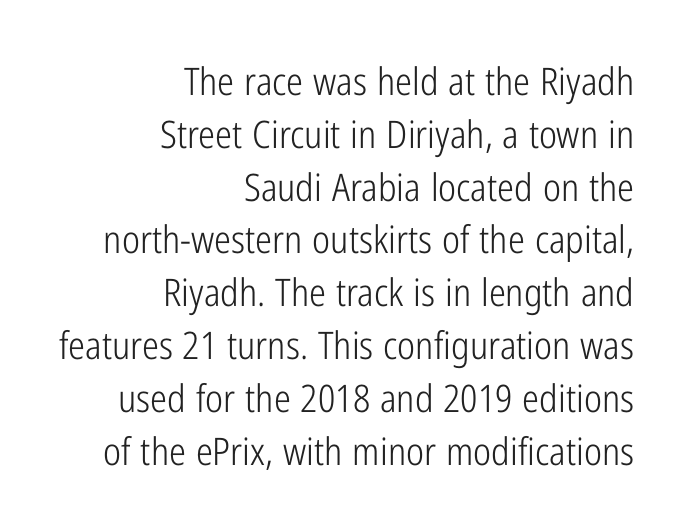
The image shows 38 px light, condensed sans-serif type, upright; set right-aligned, normal line spacing (1.39x), normal letter spacing, not underlined; low stroke contrast and a medium x-height.
